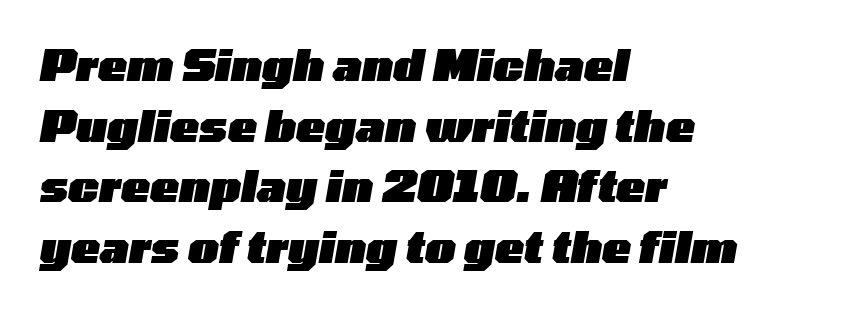
The image shows 43 px heavy, wide type, italic (leaning right); set left-aligned, normal line spacing (1.41x), normal letter spacing, not underlined; low stroke contrast and a medium x-height.
